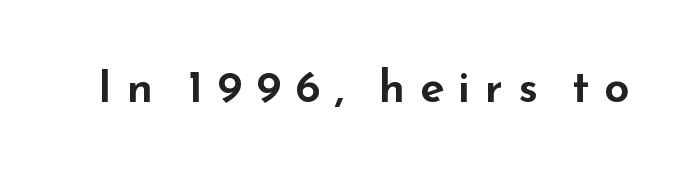
Someone cranked the tracking dial way up on this one. A typesetter would label this face a sans. Each row of text sits above clean, open space. You can tell it's not italic because the verticals are truly vertical. The face used here is proportionally spaced, like ordinary book or web type.
